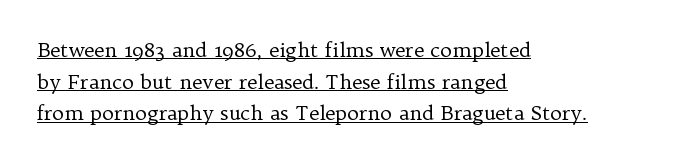
{"italic": "no", "bold": "no", "underline": "yes", "align": "left", "line_spacing": "normal", "line_spacing_ratio": 1.58, "letter_spacing": "normal", "letter_spacing_em": 0.0, "glyph_px": 20}
